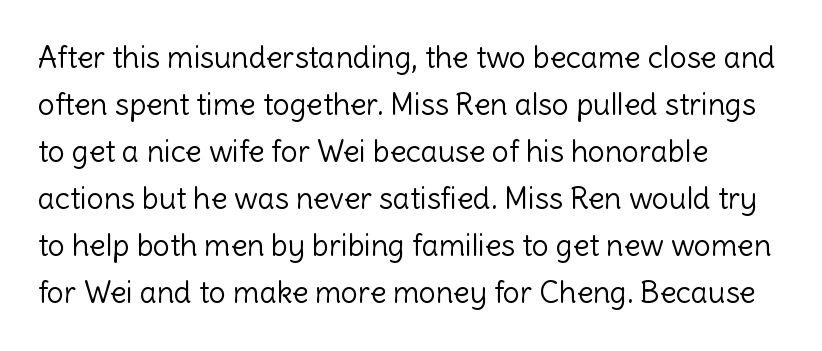
{"serif": "no", "italic": "no", "bold": "no", "weight": "light", "width": "normal", "x_height": "medium", "monospaced": "no", "underline": "no", "align": "left", "line_spacing": "normal", "line_spacing_ratio": 1.57, "letter_spacing": "normal", "letter_spacing_em": 0.0, "glyph_px": 30}
